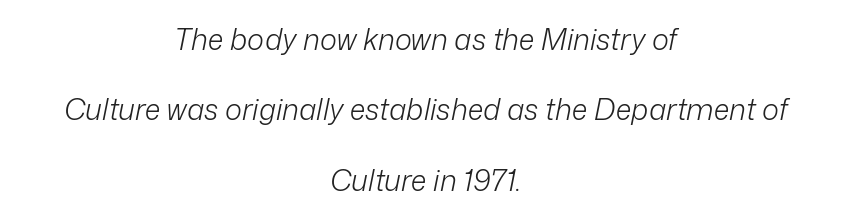
{"italic": "yes", "lean": "right", "slant_degrees": 12, "bold": "no", "weight": "light", "width": "normal", "stroke_contrast": "low", "x_height": "medium", "monospaced": "no", "underline": "no", "align": "center", "line_spacing": "loose", "line_spacing_ratio": 2.43, "letter_spacing": "normal", "letter_spacing_em": 0.0, "glyph_px": 29}
